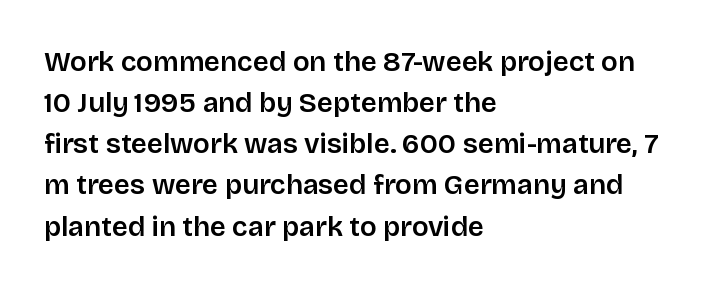
{"serif": "no", "italic": "no", "bold": "semi", "weight": "semibold", "width": "normal", "stroke_contrast": "low", "x_height": "large", "monospaced": "no", "underline": "no", "align": "left", "line_spacing": "normal", "line_spacing_ratio": 1.47, "letter_spacing": "normal", "letter_spacing_em": 0.0, "glyph_px": 28}
